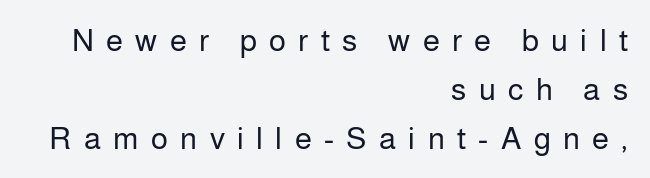
Q: Is the text bold? A: No.
Q: Is the text italic (slanted)? A: No, it is upright.
Q: Is the typeface a serif or a sans-serif typeface? A: Sans-serif.
Q: Is the text underlined? A: No.
Q: How is the paragraph aligned? A: Right-aligned.
Q: Is the spacing between letters normal or unusually wide? A: Unusually wide.
Q: Is the spacing between lines tight, normal or loose? A: Normal.
Q: Width (condensed, normal, or wide)? A: Normal.
Q: Stroke contrast? A: Low.
Q: x-height? A: Medium.
Q: Monospaced? A: No.
